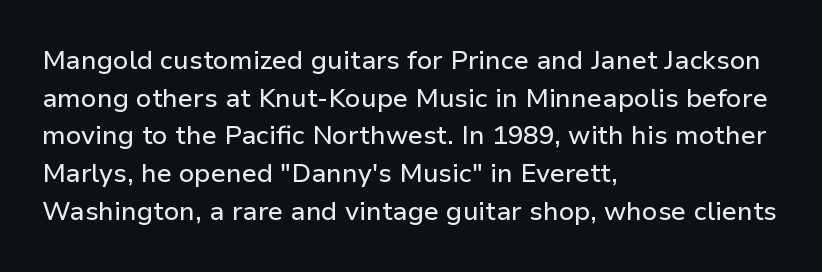
{"italic": "no", "underline": "no", "align": "left", "line_spacing": "normal", "line_spacing_ratio": 1.45, "letter_spacing": "normal", "letter_spacing_em": 0.0, "glyph_px": 26}
